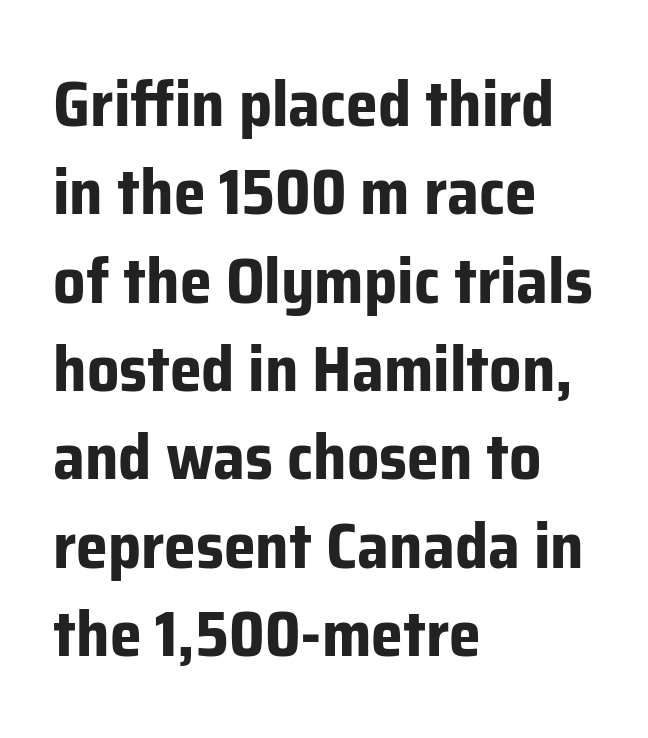
This block has exactly the height ordinary leading produces. Observe the absence of serifs on each vertical stroke in this sample. Notice how the stems are strictly vertical — no italics here. The paragraph has a hard left edge and a soft right edge.
